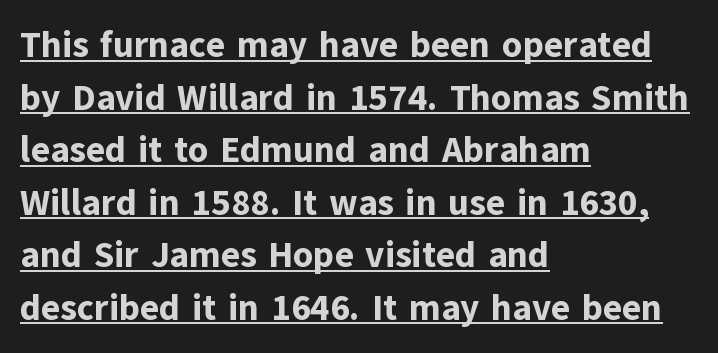
This sample carries an underscore along the baseline area. Regarding leading, the lines here are spaced in the standard way. Type style note: lacks serifs. Horizontal alignment here is leftward, the default for most running prose.
